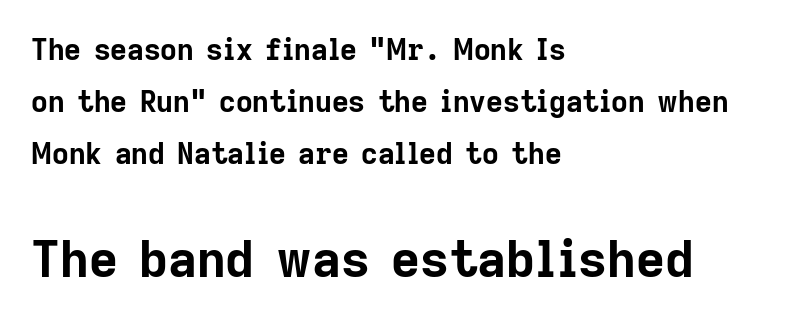
The image shows 50 px bold sans-serif type, upright; set left-aligned, line spacing 1.8x, normal letter spacing, not underlined; the second (bottom) block is 1.72x larger; low stroke contrast and a medium x-height.
